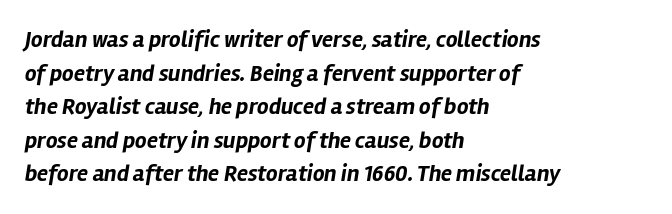
The image shows 23 px bold type, italic (leaning right); set left-aligned, normal line spacing (1.46x), normal letter spacing, not underlined.
